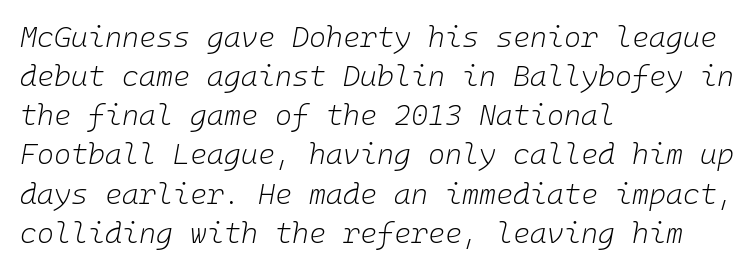
The line texture is even and compact thanks to regular tracking. The foot of each line stays bare and open. Yep, that's italic — everything's leaning. Stems here are at most as thick as an everyday book face. One glance says typical: line gaps are just what's usual. Compared with a centered layout, this one pins lines to the left instead.
